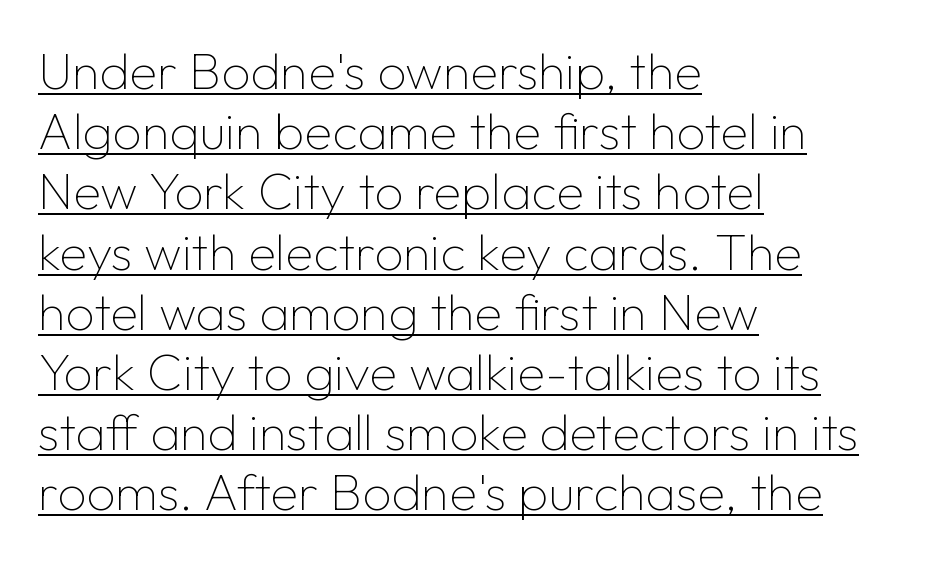
The image shows 51 px thin sans-serif type, upright; set left-aligned, line spacing 1.18x, normal letter spacing, underlined; low stroke contrast and a medium x-height.
